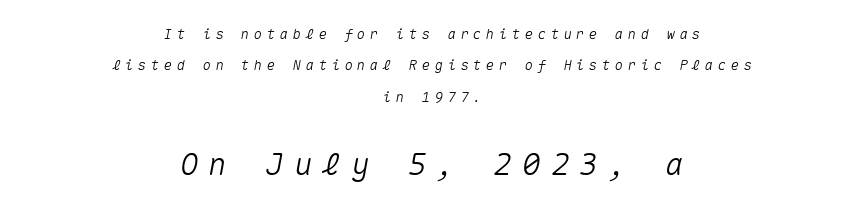
{"italic": "yes", "lean": "right", "slant_degrees": 10, "width": "normal", "stroke_contrast": "medium", "x_height": "medium", "monospaced": "yes", "underline": "no", "align": "center", "line_spacing": "loose", "line_spacing_ratio": 2.25, "letter_spacing": "wide", "letter_spacing_em": 0.32, "larger_block": "second", "size_ratio": 2.21, "glyph_px": 31}
